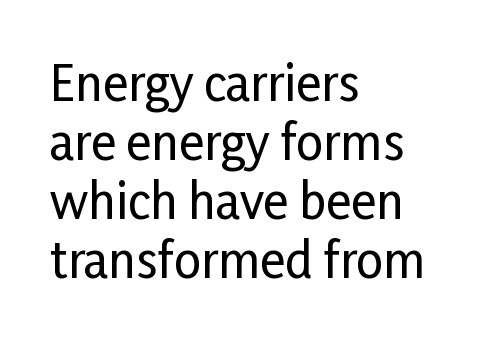
The letterforms sit shoulder to shoulder at normal distance. Does the copy run flush right? No — it runs flush left. Type without underlining. Here the designer chose a conventional face with non-uniform glyph widths. When letters stand straight like this, we call the style roman or upright.
